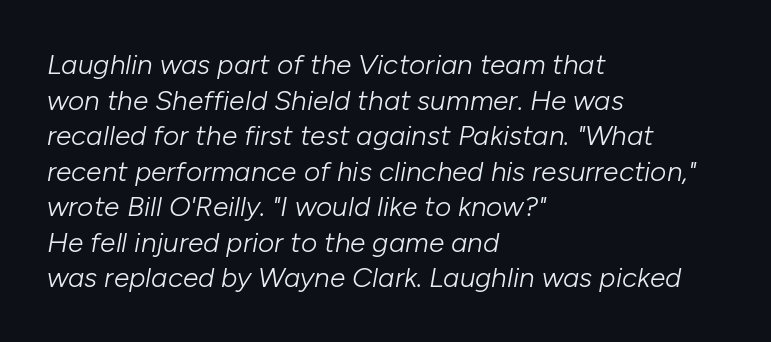
{"italic": "yes", "lean": "right", "slant_degrees": 10, "bold": "no", "weight": "light", "width": "normal", "stroke_contrast": "low", "x_height": "medium", "monospaced": "no", "underline": "no", "align": "left", "line_spacing": "normal", "line_spacing_ratio": 1.27, "letter_spacing": "normal", "letter_spacing_em": 0.0, "glyph_px": 28}
